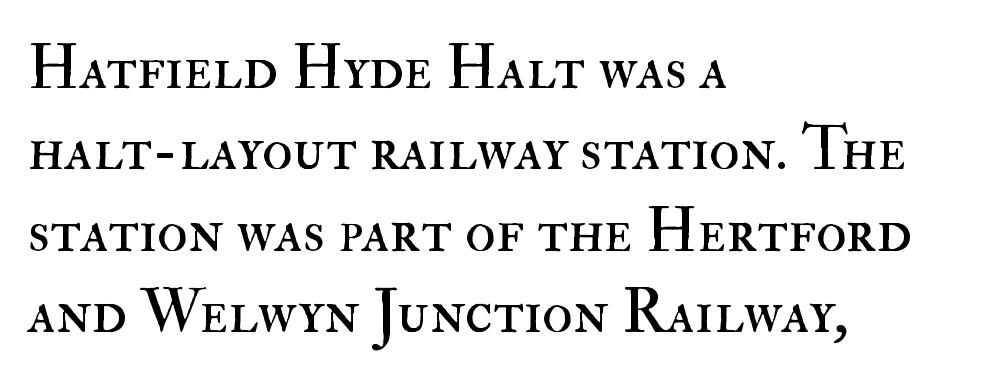
Q: Is the text bold? A: No.
Q: Is the text italic (slanted)? A: No, it is upright.
Q: Is the text underlined? A: No.
Q: How is the paragraph aligned? A: Left-aligned.
Q: Is the spacing between letters normal or unusually wide? A: Normal.
Q: Is the spacing between lines tight, normal or loose? A: Normal.
Q: Width (condensed, normal, or wide)? A: Normal.
Q: Stroke contrast? A: High.
Q: x-height? A: Small.
Q: Monospaced? A: No.
